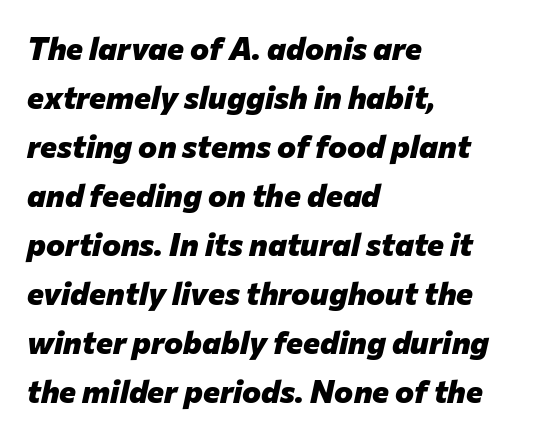
{"italic": "yes", "lean": "right", "slant_degrees": 12, "bold": "yes", "weight": "heavy", "width": "normal", "stroke_contrast": "low", "x_height": "medium", "monospaced": "no", "underline": "no", "align": "left", "line_spacing": "normal", "line_spacing_ratio": 1.53, "letter_spacing": "normal", "letter_spacing_em": 0.0, "glyph_px": 32}
